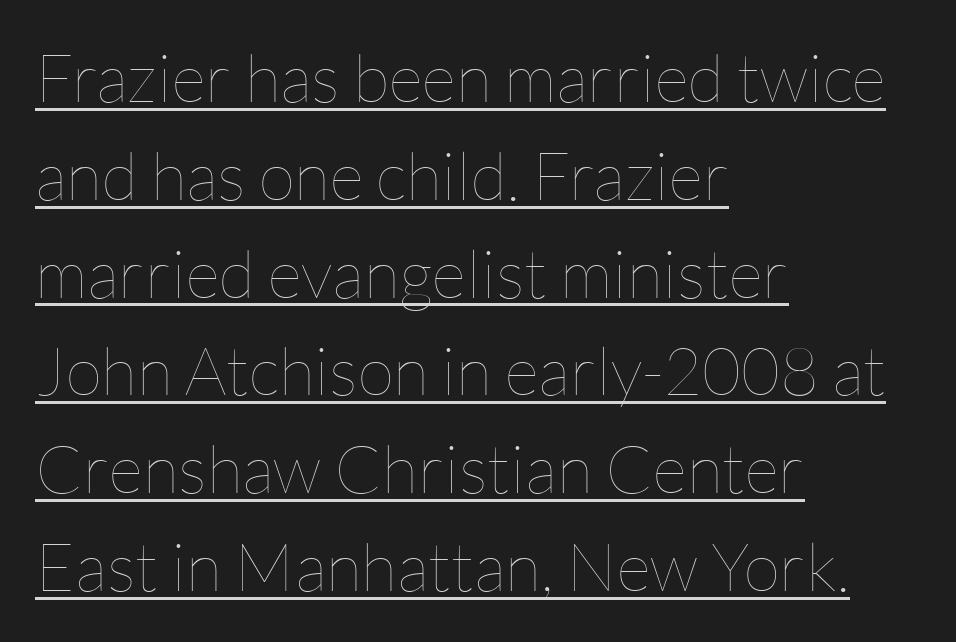
Compared with typical paragraphs, the rows here are spaced about the same. Heft: none added — not bold. Caption: standard tracking, unaltered. The text block is weighted toward the left margin, trailing off unevenly rightward. Upright lettering throughout. The words here are underlined.
